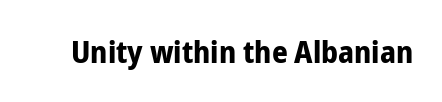
The image shows 31 px bold, condensed sans-serif type, upright; set normal letter spacing, not underlined; low stroke contrast and a medium x-height.
